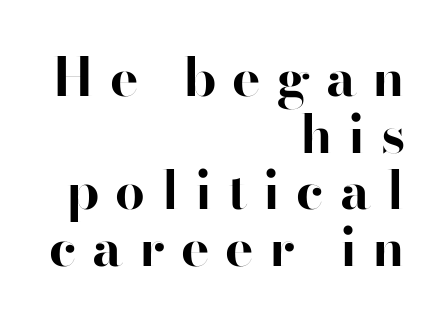
The tracking jumps out immediately: characters are airy and widely separated. Proportional: the letters do not fall into vertical columns. Beneath every word, the page is bare. To sum up the face: it is a sans, with no serifs.
